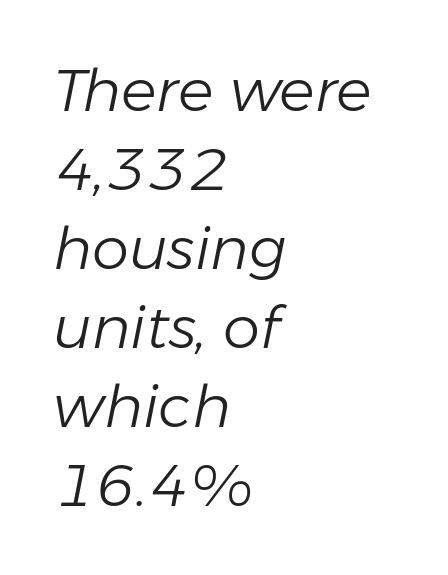
The image shows 59 px light type, italic (leaning right); set left-aligned, normal line spacing (1.34x), normal letter spacing, not underlined; low stroke contrast and a medium x-height.
